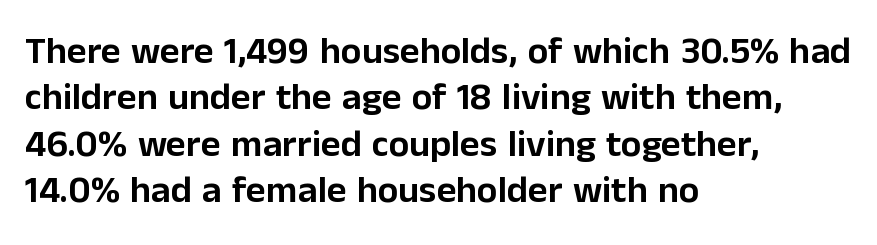
The image shows 38 px sans-serif type, upright; set left-aligned, line spacing 1.22x, normal letter spacing, not underlined; low stroke contrast and a medium x-height.
